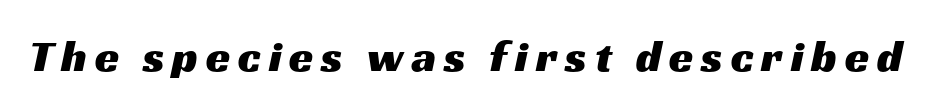
Q: Is the typeface a serif or a sans-serif typeface? A: Sans-serif.
Q: Is the text underlined? A: No.
Q: Width (condensed, normal, or wide)? A: Wide.
Q: Stroke contrast? A: Medium.
Q: x-height? A: Medium.
Q: Monospaced? A: No.
